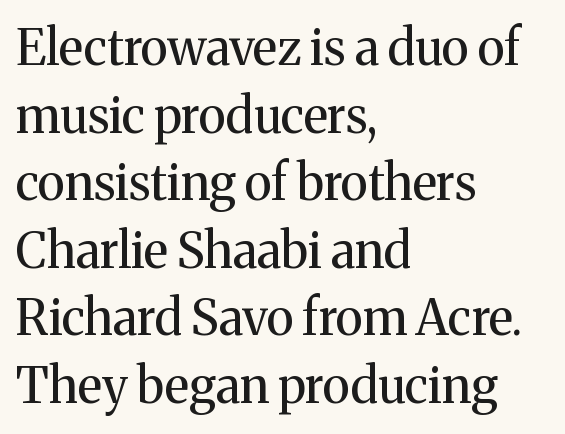
The image shows 49 px regular-weight serif type, upright; set left-aligned, normal line spacing (1.38x), normal letter spacing, not underlined; medium stroke contrast and a medium x-height.
